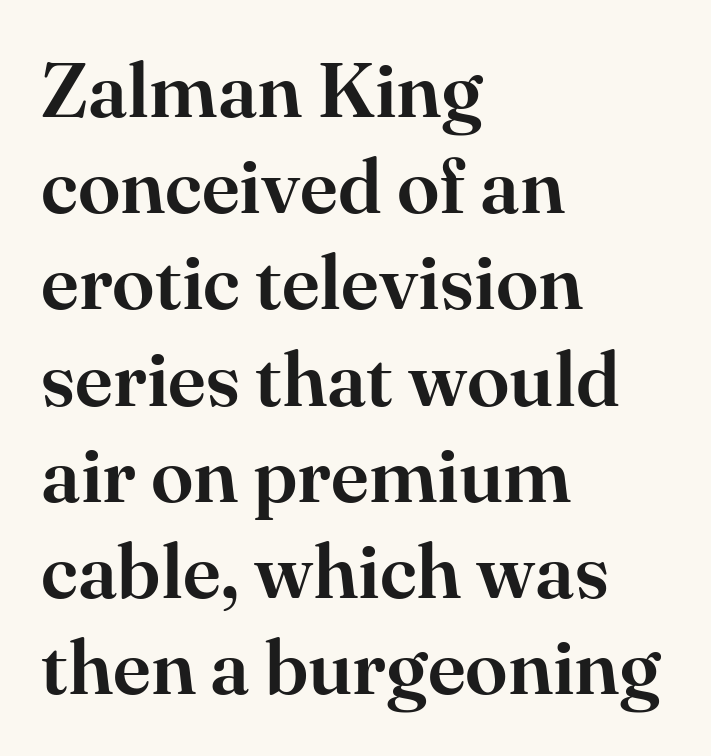
Q: Is the text italic (slanted)? A: No, it is upright.
Q: Is the typeface a serif or a sans-serif typeface? A: Serif.
Q: Is the text underlined? A: No.
Q: How is the paragraph aligned? A: Left-aligned.
Q: Is the spacing between letters normal or unusually wide? A: Normal.
Q: Is the spacing between lines tight, normal or loose? A: Normal.
Q: Width (condensed, normal, or wide)? A: Normal.
Q: Stroke contrast? A: High.
Q: x-height? A: Small.
Q: Monospaced? A: No.
